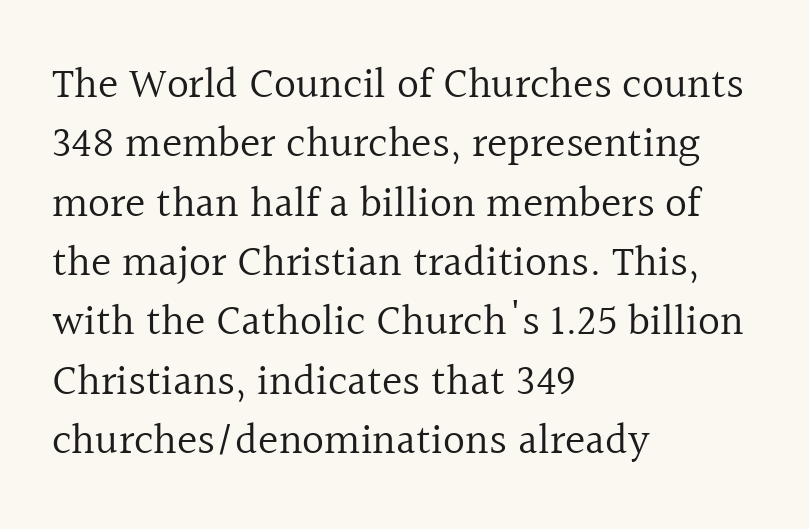
The image shows 43 px regular-weight serif type, upright; set left-aligned, normal line spacing (1.38x), normal letter spacing, not underlined; a medium x-height.
